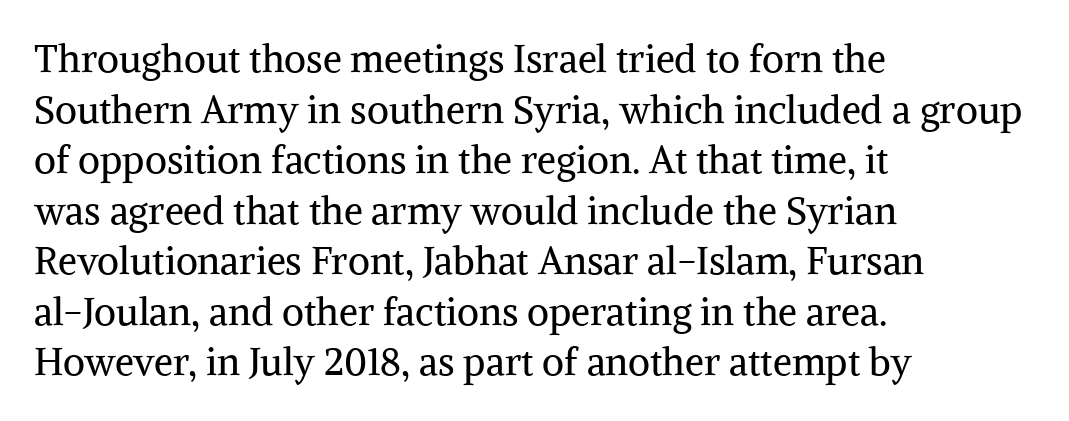
The image shows 38 px regular-weight serif type, upright; set left-aligned, normal line spacing (1.33x), normal letter spacing, not underlined; medium stroke contrast and a medium x-height.
